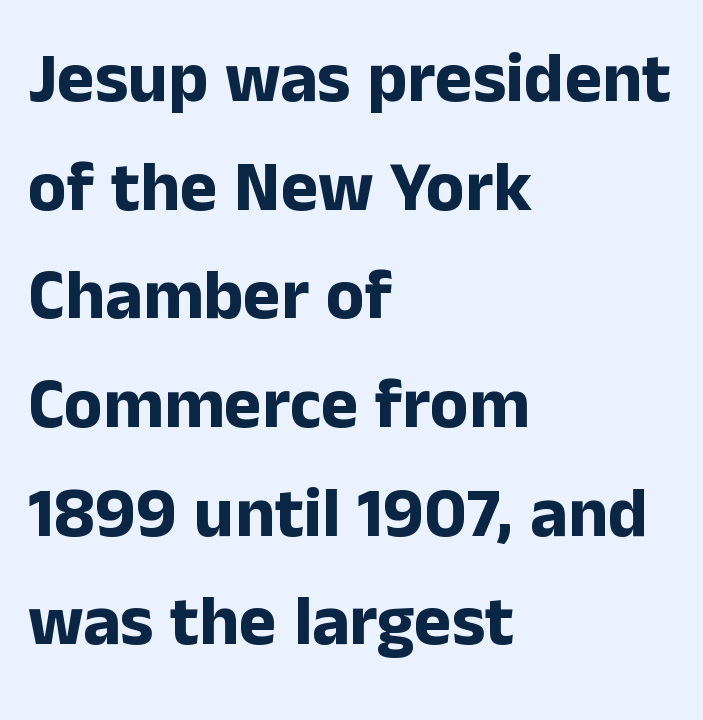
Q: Is the text bold? A: Yes.
Q: Is the text italic (slanted)? A: No, it is upright.
Q: Is the typeface a serif or a sans-serif typeface? A: Sans-serif.
Q: Is the text underlined? A: No.
Q: How is the paragraph aligned? A: Left-aligned.
Q: Is the spacing between letters normal or unusually wide? A: Normal.
Q: Is the spacing between lines tight, normal or loose? A: Normal.
Q: Width (condensed, normal, or wide)? A: Normal.
Q: Stroke contrast? A: Low.
Q: x-height? A: Medium.
Q: Monospaced? A: No.
